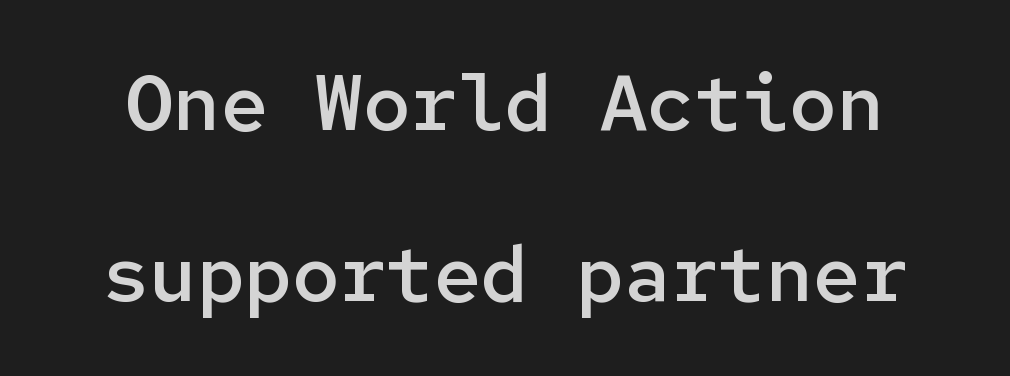
Characters remain perfectly vertical along every line. The passage shown is not underscored anywhere. You can tell from the bare stems that sans-serif type was used. Interline gaps are noticeably wide in this sample. Look at the tracking — it's just the regular setting, nothing added. The face used here is a semibold: visibly heavier than regular, lighter than bold.
